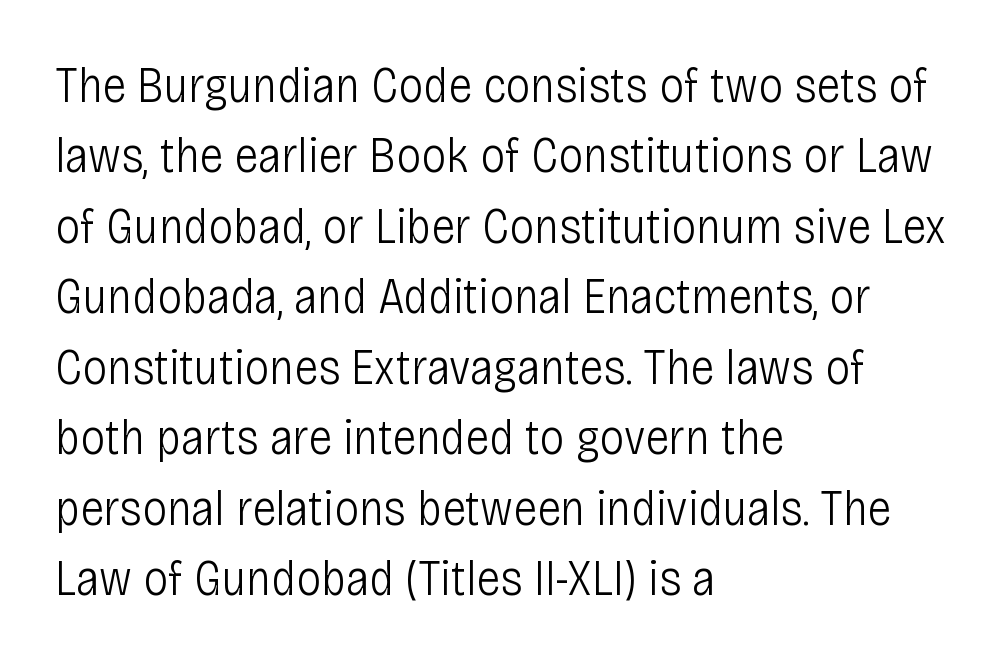
Q: Is the text bold? A: No.
Q: Is the text italic (slanted)? A: No, it is upright.
Q: Is the typeface a serif or a sans-serif typeface? A: Sans-serif.
Q: Is the text underlined? A: No.
Q: How is the paragraph aligned? A: Left-aligned.
Q: Is the spacing between letters normal or unusually wide? A: Normal.
Q: Is the spacing between lines tight, normal or loose? A: Normal.
Q: Width (condensed, normal, or wide)? A: Condensed.
Q: Stroke contrast? A: Low.
Q: x-height? A: Large.
Q: Monospaced? A: No.
